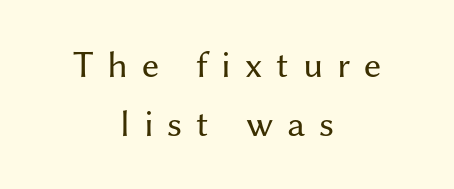
Q: Is the text bold? A: No.
Q: Is the text italic (slanted)? A: No, it is upright.
Q: Is the typeface a serif or a sans-serif typeface? A: Sans-serif.
Q: Is the text underlined? A: No.
Q: How is the paragraph aligned? A: Centered.
Q: Is the spacing between letters normal or unusually wide? A: Unusually wide.
Q: Is the spacing between lines tight, normal or loose? A: Normal.
Q: Width (condensed, normal, or wide)? A: Normal.
Q: Stroke contrast? A: Medium.
Q: x-height? A: Medium.
Q: Monospaced? A: No.
